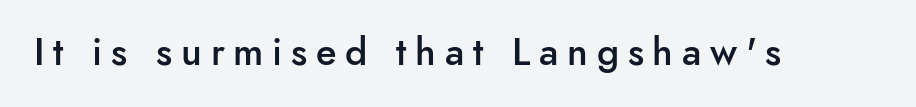
The image shows 38 px semibold sans-serif type, upright; set unusually wide letter spacing (+0.23 em), not underlined; low stroke contrast and a small x-height.
